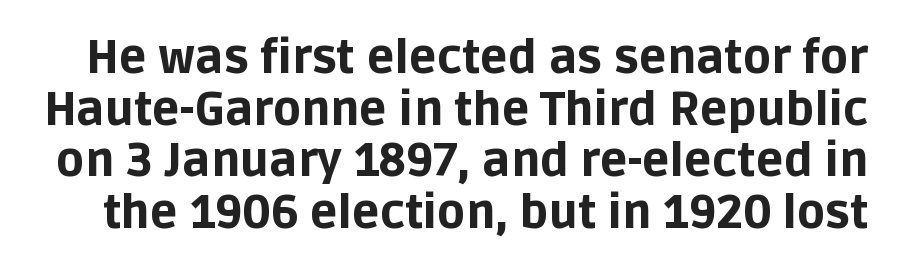
The image shows 46 px bold sans-serif type, upright; set tight line spacing (1.12x), normal letter spacing, not underlined; low stroke contrast and a large x-height.
